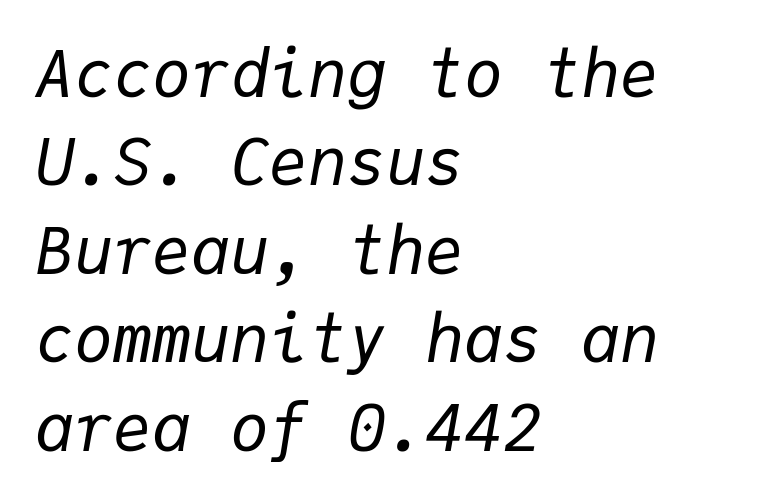
Each row of text sits above clean, open space. The passage shown is typed in a monospace face where columns stay perfectly aligned. Italic? Definitely — the glyphs are oblique. Honestly, the row spacing looks completely unremarkable. Short note: letters normally spaced. The passage shown is not bold in any degree.
